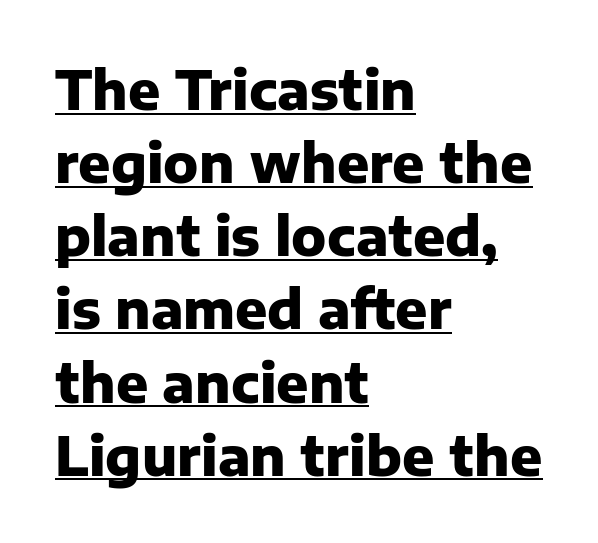
Q: Is the text bold? A: Yes.
Q: Is the text italic (slanted)? A: No, it is upright.
Q: Is the typeface a serif or a sans-serif typeface? A: Sans-serif.
Q: Is the text underlined? A: Yes.
Q: How is the paragraph aligned? A: Left-aligned.
Q: Is the spacing between letters normal or unusually wide? A: Normal.
Q: Is the spacing between lines tight, normal or loose? A: Normal.
Q: Width (condensed, normal, or wide)? A: Normal.
Q: Stroke contrast? A: Low.
Q: x-height? A: Medium.
Q: Monospaced? A: No.
